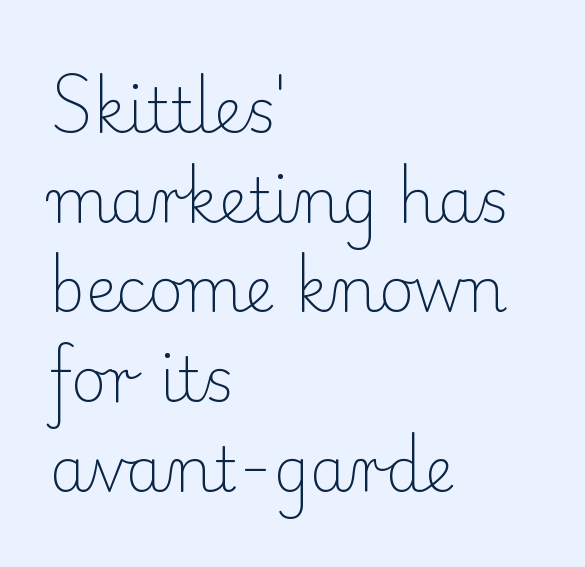
There is no visible air inserted between adjacent glyphs. Classification — serif. The font sits on the lighter half of the weight spectrum, regular included. Compared with a centered layout, this one pins lines to the left instead. Here the designer chose a conventional face with non-uniform glyph widths. Line spacing here is normal.
